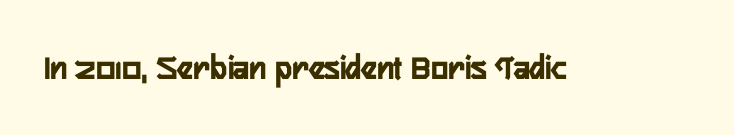
Words float on clear page, feet unadorned. A typesetter would call this zero additional tracking. Nope, no serifs anywhere on these letters. Italic: no, the glyphs are upright roman.
